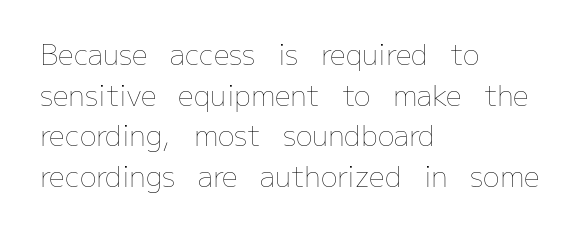
Q: Is the text bold? A: No.
Q: Is the text italic (slanted)? A: No, it is upright.
Q: Is the text underlined? A: No.
Q: How is the paragraph aligned? A: Left-aligned.
Q: Is the spacing between letters normal or unusually wide? A: Normal.
Q: Is the spacing between lines tight, normal or loose? A: Normal.
Q: Width (condensed, normal, or wide)? A: Normal.
Q: Stroke contrast? A: Low.
Q: x-height? A: Medium.
Q: Monospaced? A: No.
